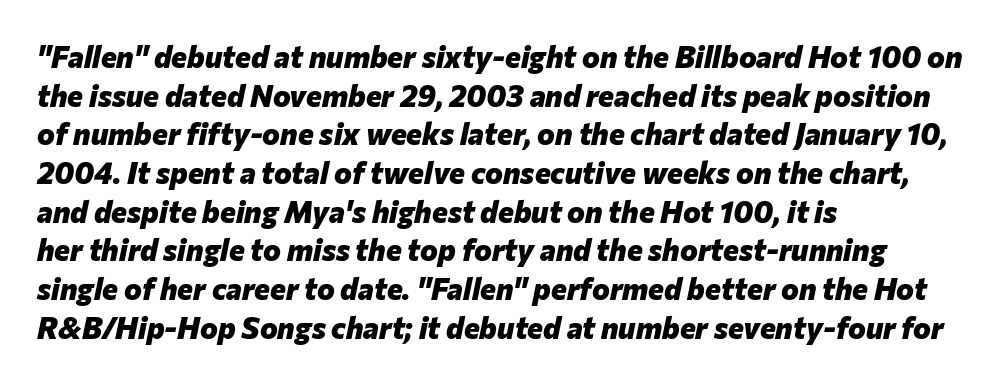
{"italic": "yes", "lean": "right", "slant_degrees": 12, "bold": "yes", "weight": "heavy", "width": "normal", "stroke_contrast": "low", "x_height": "medium", "monospaced": "no", "underline": "no", "align": "left", "line_spacing": "normal", "line_spacing_ratio": 1.29, "letter_spacing": "normal", "letter_spacing_em": 0.0, "glyph_px": 30}
